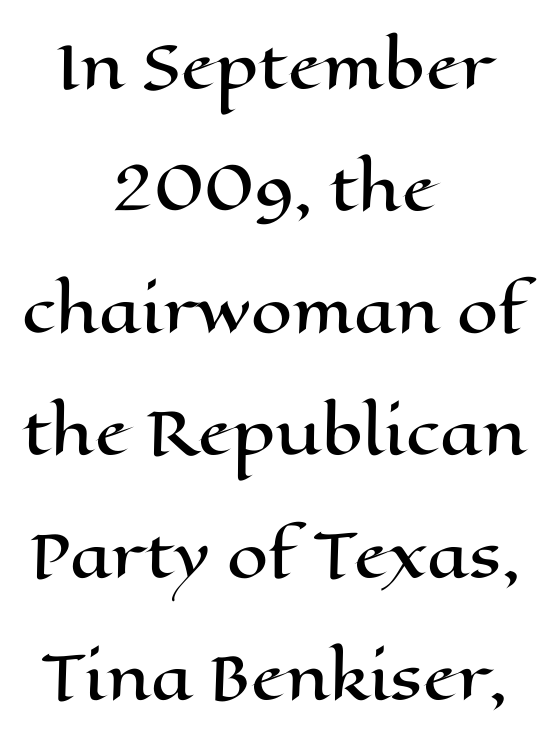
{"italic": "no", "width": "wide", "stroke_contrast": "high", "x_height": "medium", "monospaced": "no", "underline": "no", "align": "center", "line_spacing": "loose", "line_spacing_ratio": 2.07, "letter_spacing": "normal", "letter_spacing_em": 0.0, "glyph_px": 59}
